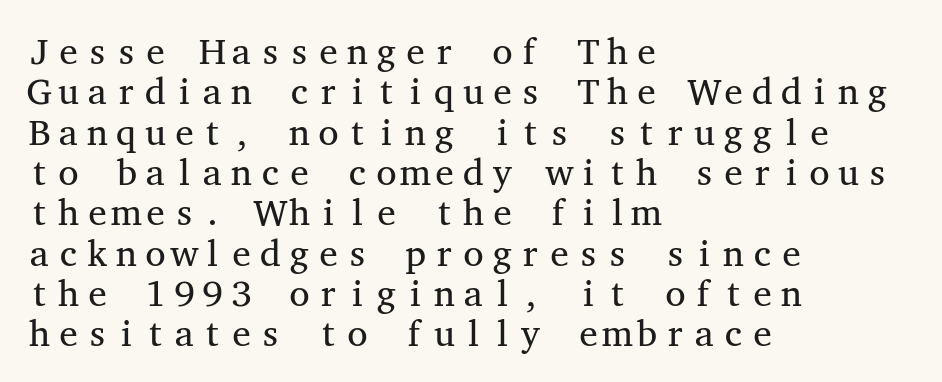
{"serif": "yes", "italic": "no", "bold": "no", "weight": "regular", "width": "wide", "stroke_contrast": "medium", "x_height": "medium", "monospaced": "yes", "underline": "no", "align": "left", "line_spacing": "tight", "line_spacing_ratio": 1.09, "letter_spacing": "normal", "letter_spacing_em": 0.0, "glyph_px": 37}
